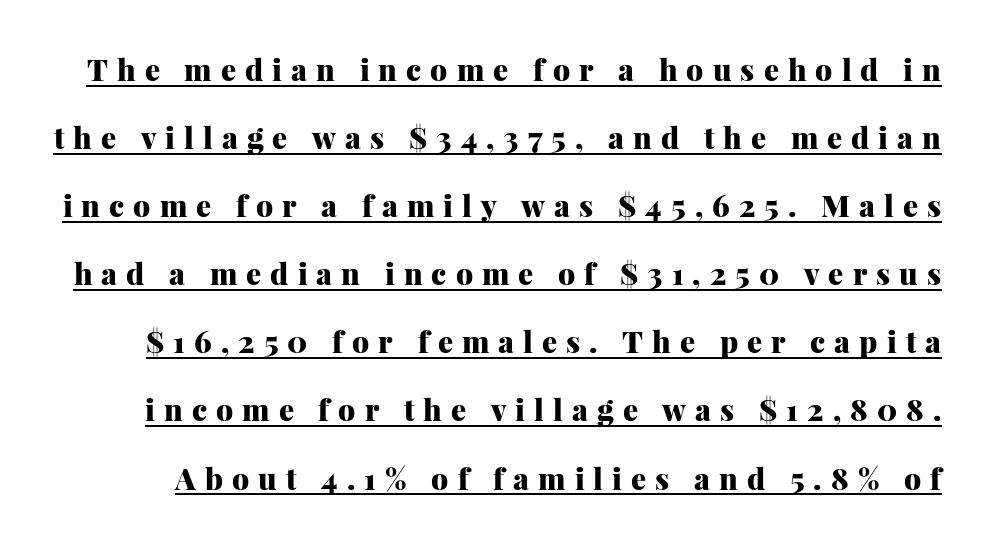
The lines are spread far apart with generous leading. Character widths vary here, with narrow letters taking less room than wide ones. Heavy-handed strokes throughout: this text is bold. Quick note: underline on. Observe the wide spacing: letters keep a clear distance from each other.
